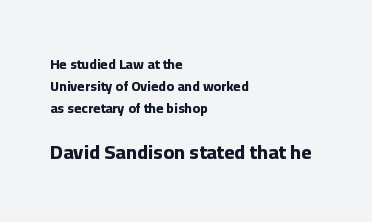
The image shows 20 px bold type, upright; set left-aligned, normal line spacing (1.58x), normal letter spacing, not underlined; the second (bottom) block is 1.43x larger.
